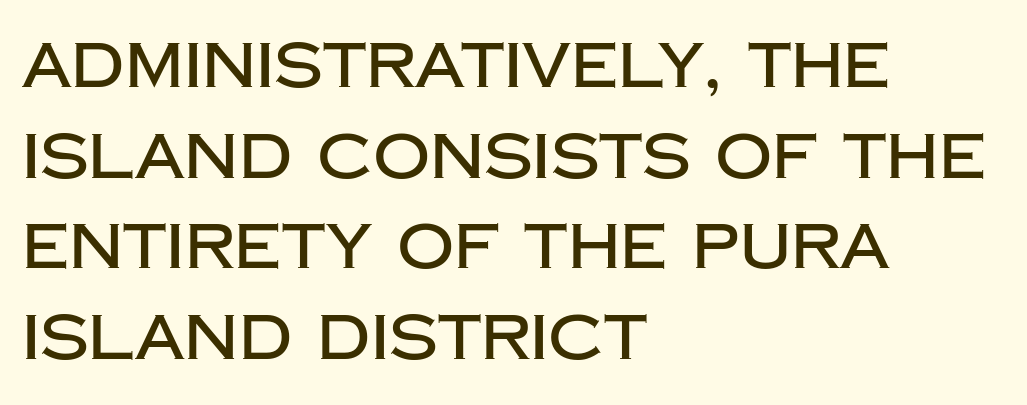
A typesetter would mark this as roman, not italic. Which margin do the lines hug? The left one — the right edge is uneven. Observe the absence of serifs on each vertical stroke in this sample. A bare baseline throughout the passage. A typesetter would call this proportional, since set widths differ per character. The gaps between neighbouring characters are ordinary and unremarkable.
